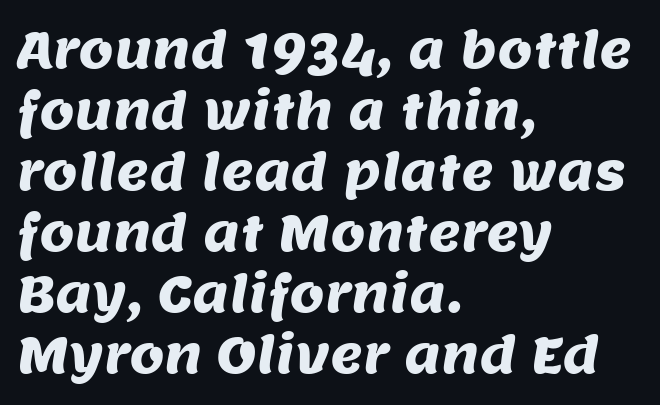
The image shows 50 px sans-serif type; set left-aligned, line spacing 1.22x, normal letter spacing, not underlined; medium stroke contrast and a large x-height.
